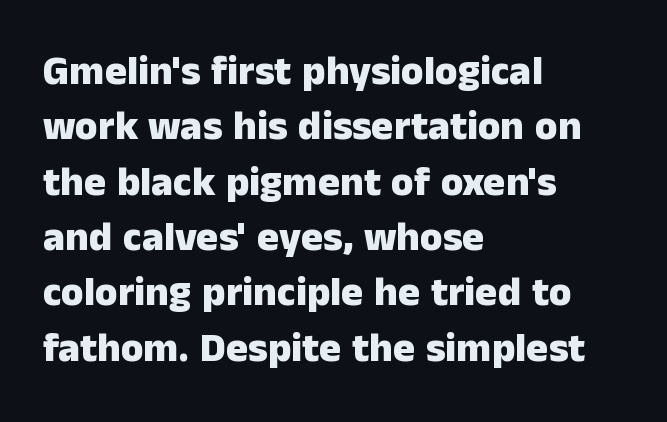
{"serif": "no", "italic": "no", "bold": "yes", "weight": "heavy", "width": "normal", "stroke_contrast": "low", "x_height": "medium", "monospaced": "no", "underline": "no", "align": "left", "line_spacing": "normal", "line_spacing_ratio": 1.35, "letter_spacing": "normal", "letter_spacing_em": 0.0, "glyph_px": 41}
